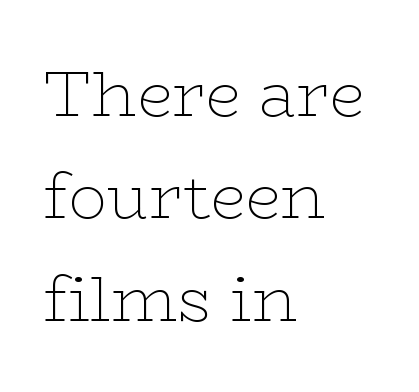
Q: Is the text bold? A: No.
Q: Is the text italic (slanted)? A: No, it is upright.
Q: Is the typeface a serif or a sans-serif typeface? A: Serif.
Q: Is the text underlined? A: No.
Q: How is the paragraph aligned? A: Left-aligned.
Q: Is the spacing between letters normal or unusually wide? A: Normal.
Q: Is the spacing between lines tight, normal or loose? A: Normal.
Q: Width (condensed, normal, or wide)? A: Wide.
Q: Stroke contrast? A: Low.
Q: x-height? A: Medium.
Q: Monospaced? A: No.
